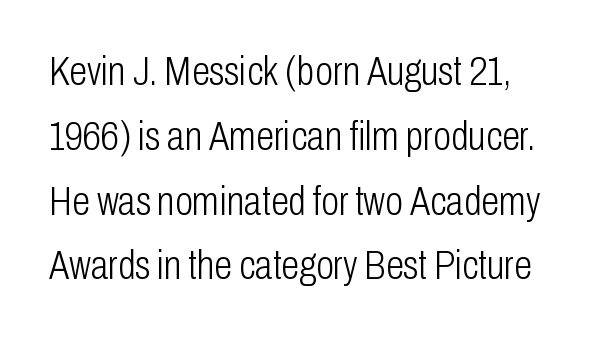
Q: Is the text bold? A: No.
Q: Is the text italic (slanted)? A: No, it is upright.
Q: Is the typeface a serif or a sans-serif typeface? A: Sans-serif.
Q: Is the text underlined? A: No.
Q: Is the spacing between letters normal or unusually wide? A: Normal.
Q: Is the spacing between lines tight, normal or loose? A: Normal.
Q: Width (condensed, normal, or wide)? A: Condensed.
Q: Stroke contrast? A: Low.
Q: x-height? A: Medium.
Q: Monospaced? A: No.
